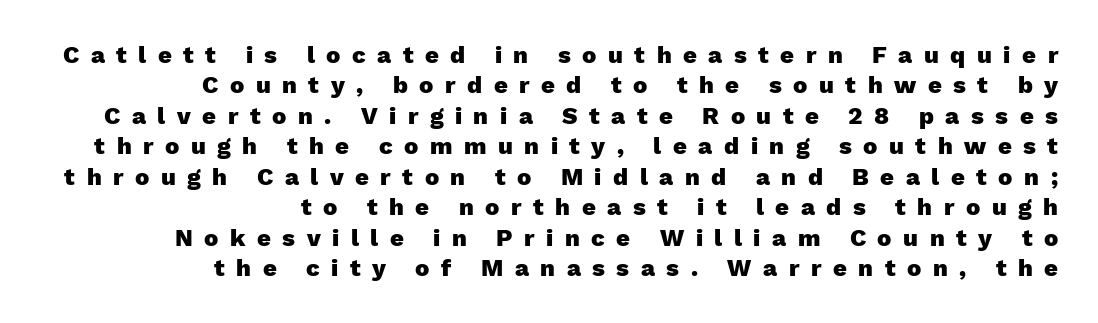
The image shows 24 px bold type, upright; set right-aligned, normal line spacing (1.27x), unusually wide letter spacing (+0.48 em), not underlined.
